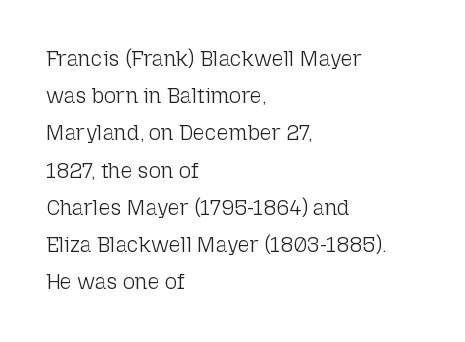
The image shows 21 px text type, upright; set left-aligned, line spacing 1.77x, normal letter spacing, not underlined.
